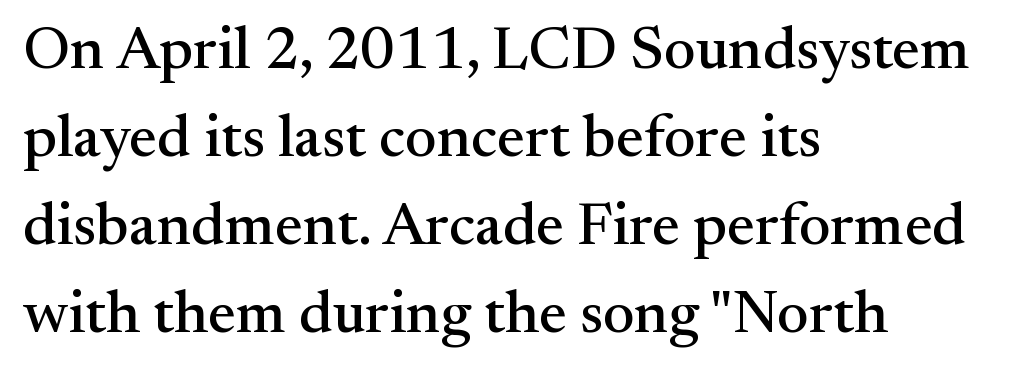
Yep, those are serifs on the letters. Each letter keeps its own natural width here, so spacing adapts to shape. The typesetter chose a ragged-right arrangement here. Unmarked baselines from the first word to the last. Honestly, the letter spacing is just normal — you wouldn't notice it. Reading down the column, the eye jumps a familiar distance to each next line.
